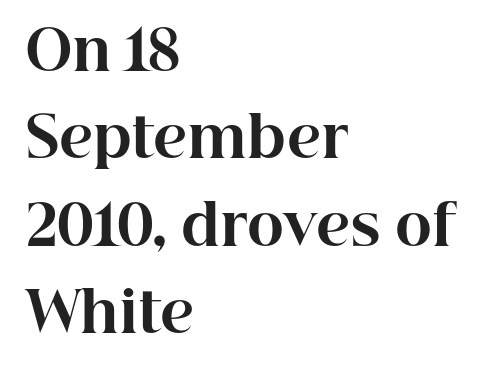
The image shows 56 px bold serif type, upright; set left-aligned, normal line spacing (1.56x), normal letter spacing, not underlined; high stroke contrast and a medium x-height.
